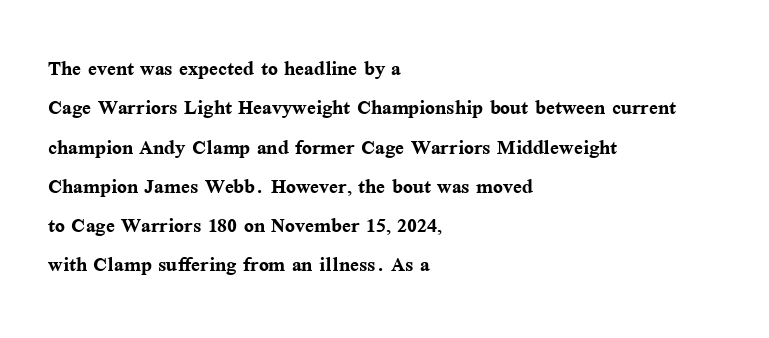
The image shows 26 px bold type, upright; set left-aligned, normal line spacing (1.51x), normal letter spacing, not underlined.
